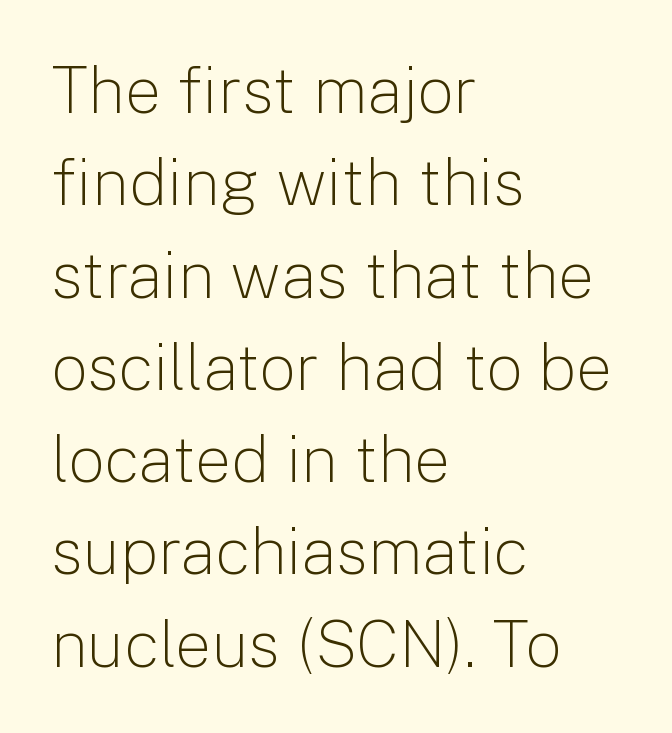
{"serif": "no", "italic": "no", "bold": "no", "weight": "light", "width": "normal", "stroke_contrast": "low", "x_height": "medium", "monospaced": "no", "underline": "no", "align": "left", "line_spacing": "normal", "line_spacing_ratio": 1.42, "letter_spacing": "normal", "letter_spacing_em": 0.0, "glyph_px": 65}
